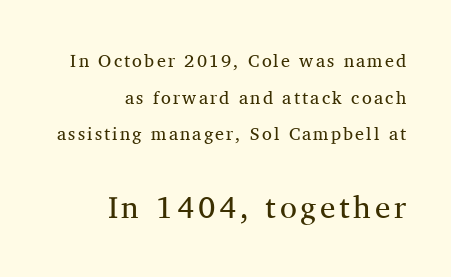
Q: Is the text bold? A: No.
Q: Is the text italic (slanted)? A: No, it is upright.
Q: Is the typeface a serif or a sans-serif typeface? A: Serif.
Q: Is the text underlined? A: No.
Q: How is the paragraph aligned? A: Right-aligned.
Q: Is the spacing between lines tight, normal or loose? A: Loose.
Q: Which block of text is set in a larger size, the first (top) or the second (bottom)? A: The second (bottom) one.
Q: Width (condensed, normal, or wide)? A: Normal.
Q: Stroke contrast? A: Medium.
Q: x-height? A: Medium.
Q: Monospaced? A: No.
